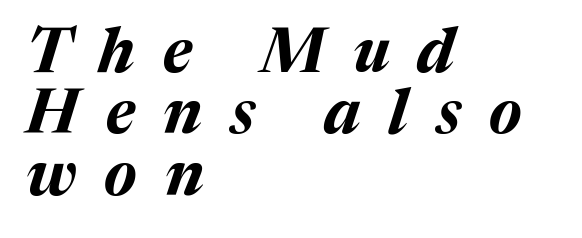
The image shows 62 px bold type, italic (leaning right); set left-aligned, tight line spacing (0.99x), unusually wide letter spacing (+0.45 em), not underlined; medium stroke contrast and a medium x-height.
